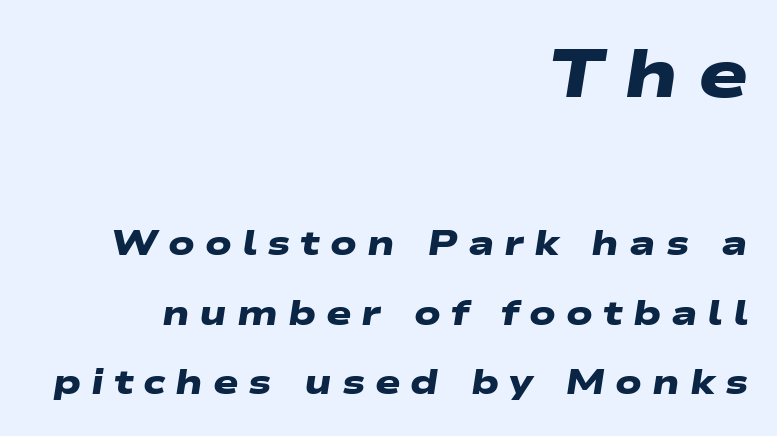
The image shows 67 px heavy, wide sans-serif type; set right-aligned, loose line spacing (2.05x), unusually wide letter spacing (+0.29 em), not underlined; the first (top) block is 1.97x larger; low stroke contrast and a medium x-height.
